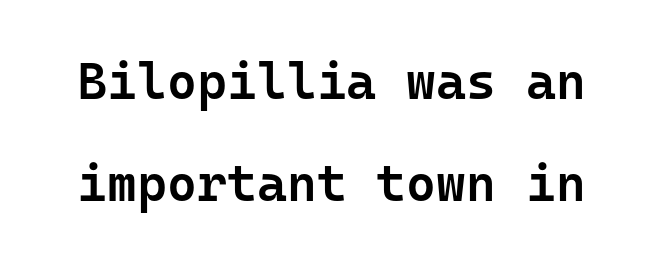
{"serif": "no", "italic": "no", "bold": "semi", "weight": "semibold", "width": "normal", "stroke_contrast": "low", "x_height": "medium", "monospaced": "yes", "underline": "no", "line_spacing": "loose", "line_spacing_ratio": 2.0, "letter_spacing": "normal", "letter_spacing_em": 0.0, "glyph_px": 51}
